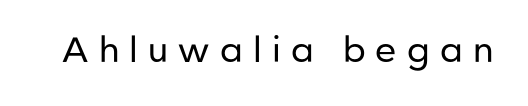
Note: no serifs on the glyphs. Descenders hang freely into open space. Here the designer chose a conventional face with non-uniform glyph widths. Vertical strokes here are truly vertical. No letter is thick-stroked: the sample isn't bold.
